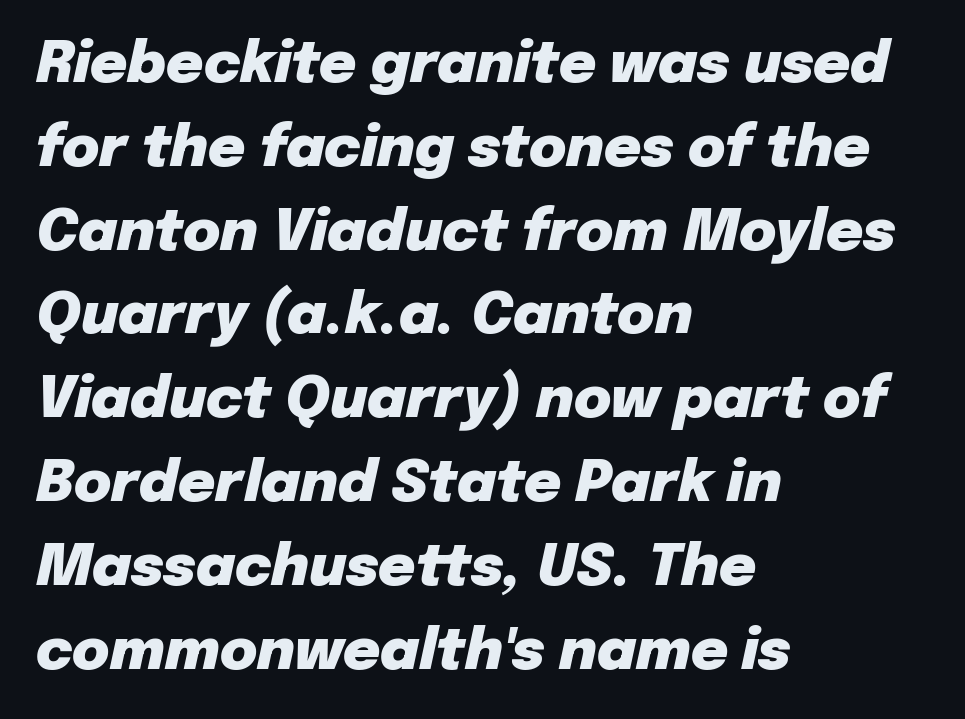
The image shows 57 px heavy type, italic (leaning right); set left-aligned, normal line spacing (1.47x), normal letter spacing, not underlined; low stroke contrast and a medium x-height.
